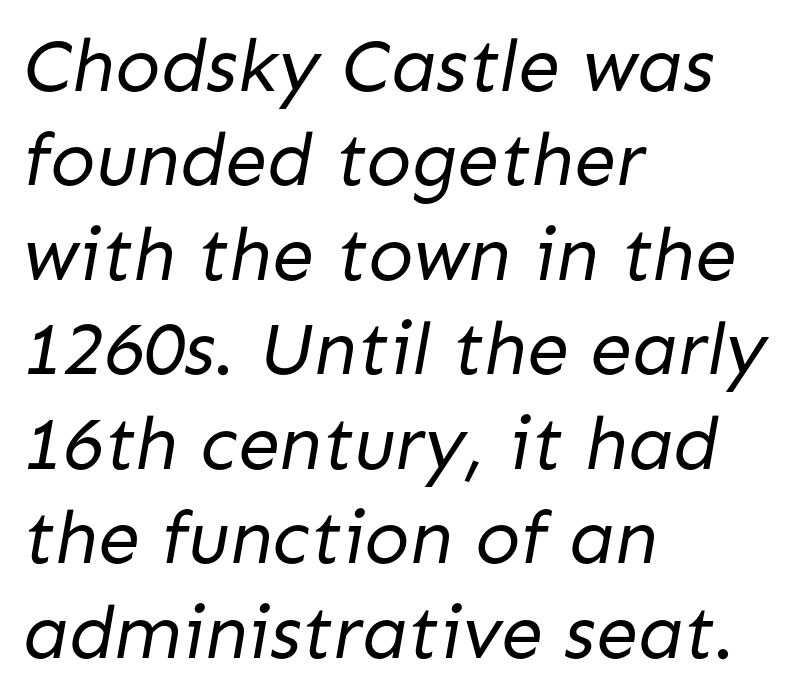
Q: Is the text bold? A: No.
Q: Is the typeface a serif or a sans-serif typeface? A: Sans-serif.
Q: Is the text underlined? A: No.
Q: How is the paragraph aligned? A: Left-aligned.
Q: Is the spacing between letters normal or unusually wide? A: Normal.
Q: Is the spacing between lines tight, normal or loose? A: Normal.
Q: Width (condensed, normal, or wide)? A: Normal.
Q: Stroke contrast? A: Low.
Q: x-height? A: Medium.
Q: Monospaced? A: No.
